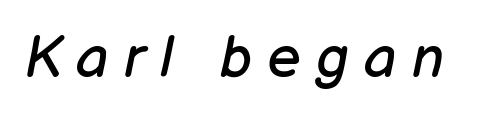
Honestly, there is no underline to notice here at all. The strokes are not fattened; the text isn't bold. There is plenty of visible air inserted between adjacent glyphs. The text carries the slant typical of an italic or oblique font.
